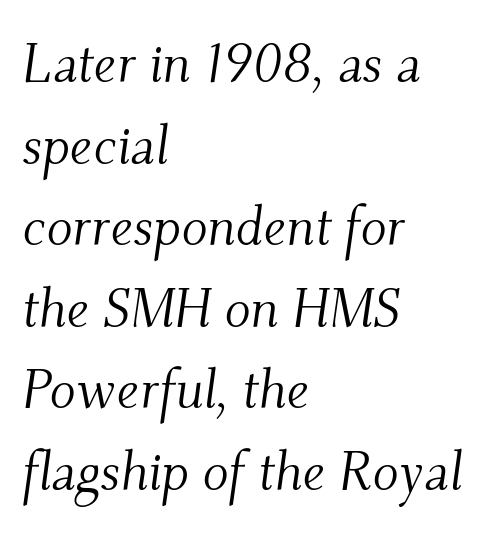
The image shows 54 px light serif type, italic (leaning right); set left-aligned, normal line spacing (1.51x), normal letter spacing, not underlined; medium stroke contrast and a small x-height.
